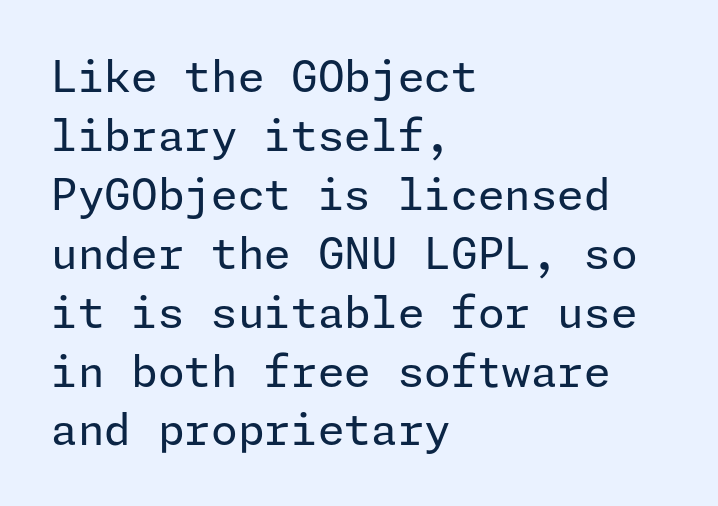
{"serif": "no", "italic": "no", "bold": "no", "weight": "regular", "width": "normal", "stroke_contrast": "low", "x_height": "medium", "underline": "no", "align": "left", "line_spacing": "normal", "line_spacing_ratio": 1.37, "letter_spacing": "normal", "letter_spacing_em": 0.0, "glyph_px": 43}
